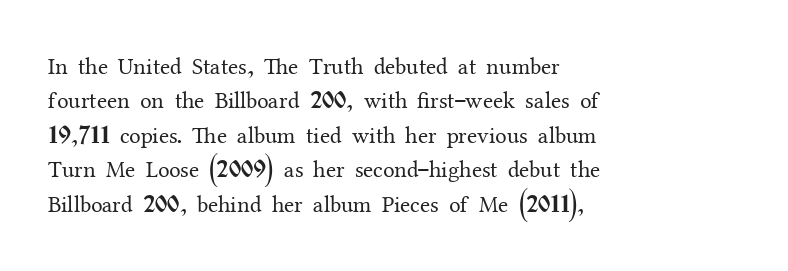
The image shows 23 px text type, upright; set left-aligned, normal line spacing (1.5x), normal letter spacing, not underlined.
